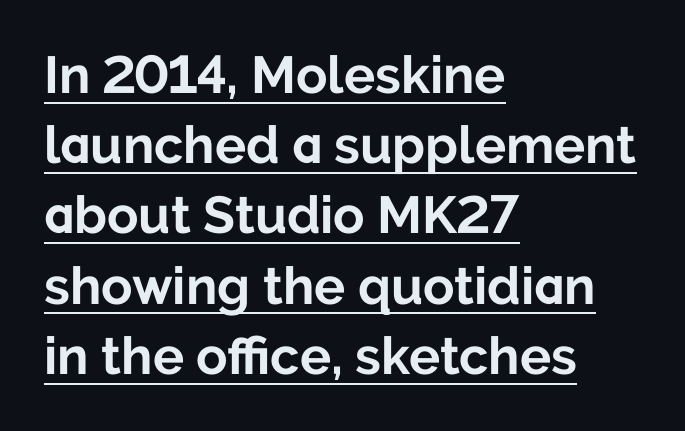
{"serif": "no", "italic": "no", "bold": "yes", "weight": "bold", "width": "normal", "stroke_contrast": "low", "x_height": "medium", "monospaced": "no", "underline": "yes", "align": "left", "line_spacing": "normal", "line_spacing_ratio": 1.35, "letter_spacing": "normal", "letter_spacing_em": 0.0, "glyph_px": 52}
